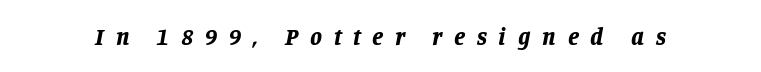
Q: Is the text bold? A: Yes.
Q: Is the text italic (slanted)? A: Yes, it leans right by about 11 degrees.
Q: Is the text underlined? A: No.
Q: Is the spacing between letters normal or unusually wide? A: Unusually wide.
